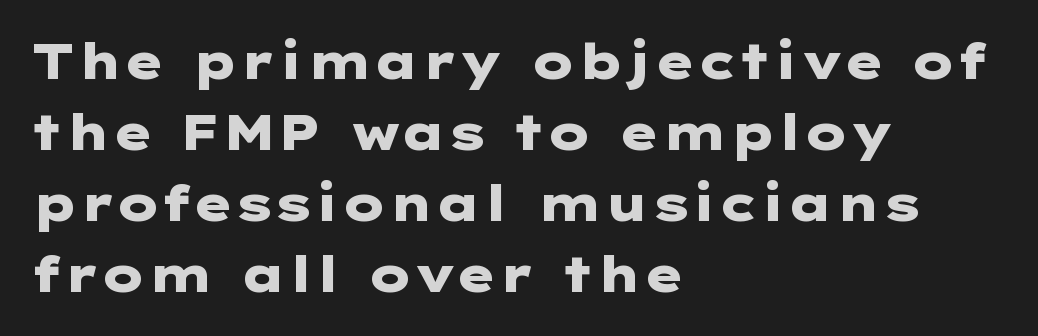
Q: Is the text bold? A: Yes.
Q: Is the text italic (slanted)? A: No, it is upright.
Q: Is the typeface a serif or a sans-serif typeface? A: Sans-serif.
Q: Is the text underlined? A: No.
Q: How is the paragraph aligned? A: Left-aligned.
Q: Is the spacing between letters normal or unusually wide? A: Normal.
Q: Is the spacing between lines tight, normal or loose? A: Normal.
Q: Width (condensed, normal, or wide)? A: Wide.
Q: Stroke contrast? A: Low.
Q: x-height? A: Medium.
